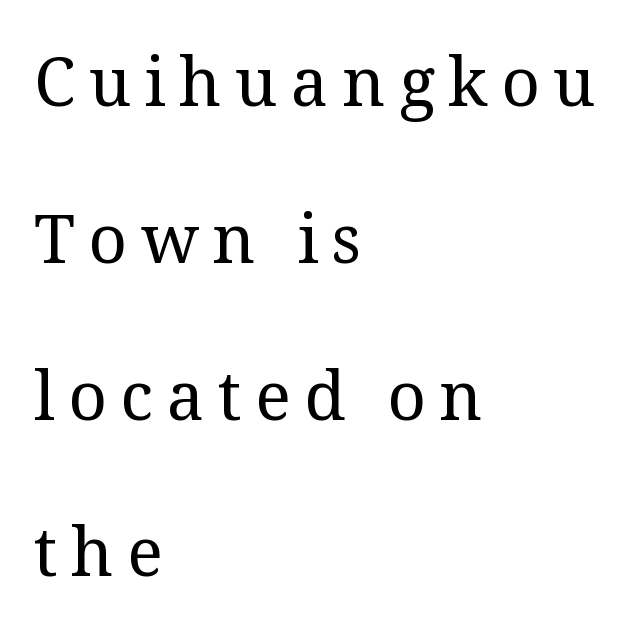
{"serif": "yes", "italic": "no", "bold": "no", "weight": "regular", "width": "normal", "stroke_contrast": "medium", "x_height": "medium", "monospaced": "no", "underline": "no", "align": "left", "line_spacing": "loose", "line_spacing_ratio": 2.34, "letter_spacing": "wide", "letter_spacing_em": 0.2, "glyph_px": 67}
